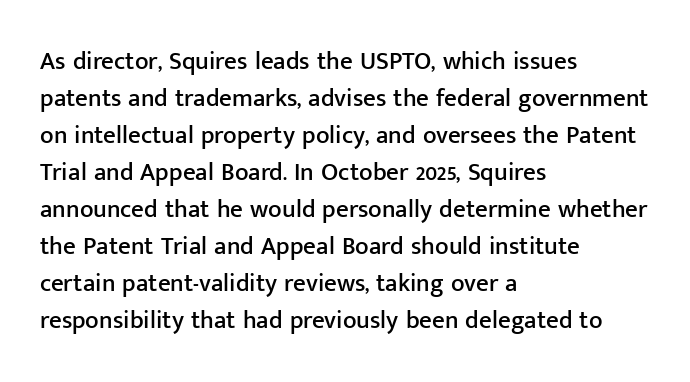
The space beneath each line is pristine and unruled. Compared with typical paragraphs, the rows here are spaced about the same. Notice how the passage keeps a crisp vertical edge on the left only. Short note: letters normally spaced.
